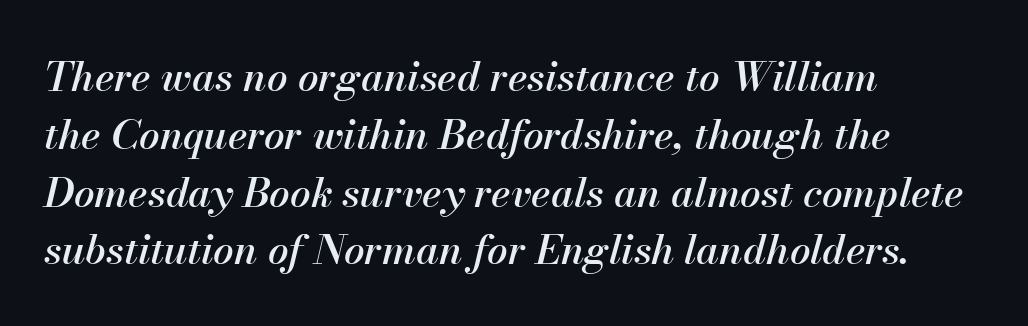
Q: Is the text italic (slanted)? A: Yes, it leans right by about 13 degrees.
Q: Is the text underlined? A: No.
Q: How is the paragraph aligned? A: Left-aligned.
Q: Is the spacing between letters normal or unusually wide? A: Normal.
Q: Is the spacing between lines tight, normal or loose? A: Normal.
Q: Width (condensed, normal, or wide)? A: Normal.
Q: Stroke contrast? A: Medium.
Q: x-height? A: Small.
Q: Monospaced? A: No.
